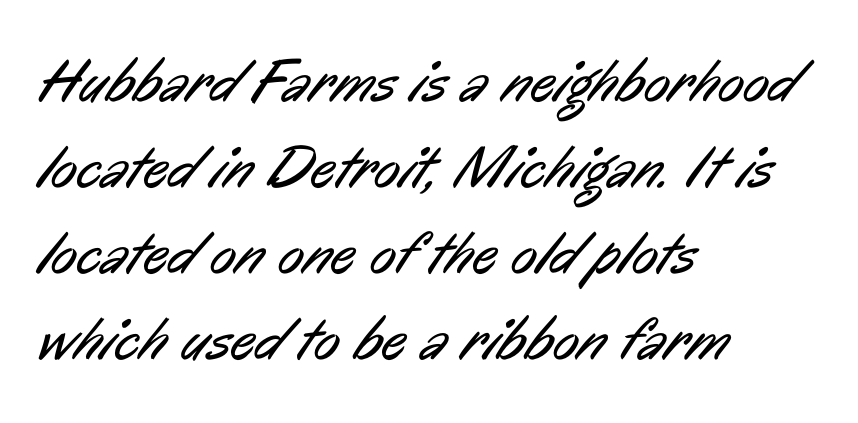
Characters follow at the spacing the type designer built in. Is this a fixed-width face? No — the glyphs have proportional, varying widths. The rendering shows plain stroke endings on the letterforms — a sans-serif design. If you drew a ruler down the left edge, every line would touch it. The foot of each line stays bare and open.
